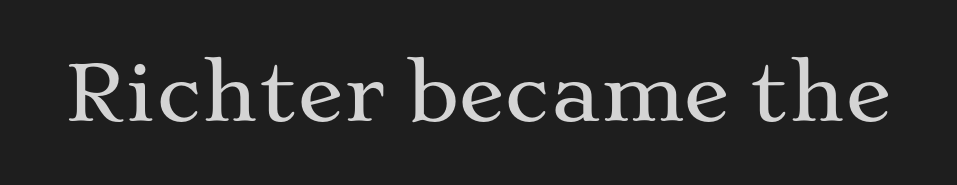
{"serif": "yes", "italic": "no", "width": "wide", "stroke_contrast": "medium", "x_height": "medium", "monospaced": "no", "underline": "no", "letter_spacing": "normal", "letter_spacing_em": 0.0, "glyph_px": 77}
